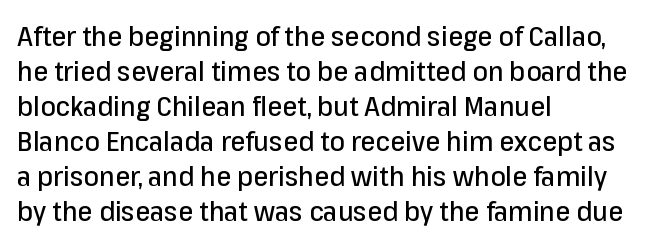
Q: Is the text italic (slanted)? A: No, it is upright.
Q: Is the text underlined? A: No.
Q: How is the paragraph aligned? A: Left-aligned.
Q: Is the spacing between letters normal or unusually wide? A: Normal.
Q: Is the spacing between lines tight, normal or loose? A: Normal.
